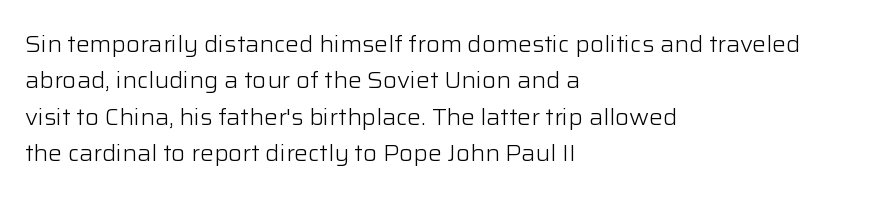
The image shows 23 px text type, upright; set left-aligned, normal line spacing (1.58x), normal letter spacing, not underlined.
